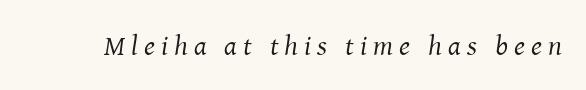
Q: Is the text bold? A: No.
Q: Is the text italic (slanted)? A: Yes, it leans right by about 8 degrees.
Q: Is the typeface a serif or a sans-serif typeface? A: Serif.
Q: Is the text underlined? A: No.
Q: Is the spacing between letters normal or unusually wide? A: Unusually wide.
Q: Width (condensed, normal, or wide)? A: Normal.
Q: Stroke contrast? A: Medium.
Q: x-height? A: Medium.
Q: Monospaced? A: No.
